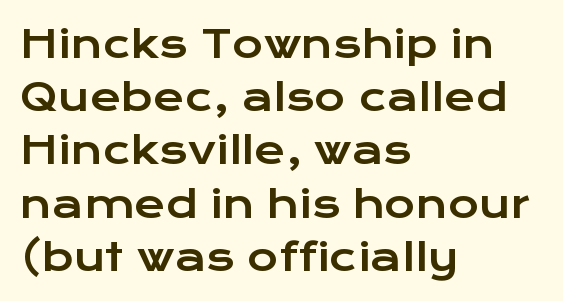
Q: Is the text italic (slanted)? A: No, it is upright.
Q: Is the typeface a serif or a sans-serif typeface? A: Sans-serif.
Q: Is the text underlined? A: No.
Q: How is the paragraph aligned? A: Left-aligned.
Q: Is the spacing between letters normal or unusually wide? A: Normal.
Q: Is the spacing between lines tight, normal or loose? A: Normal.
Q: Width (condensed, normal, or wide)? A: Wide.
Q: Stroke contrast? A: Low.
Q: x-height? A: Medium.
Q: Monospaced? A: No.
